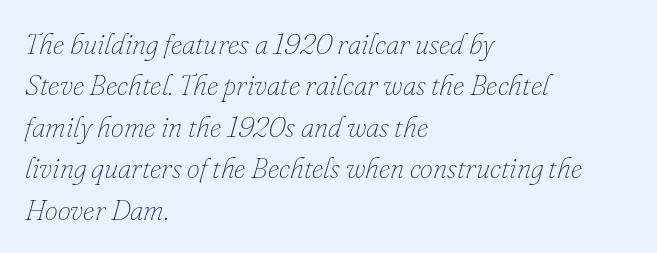
Q: Is the text bold? A: No.
Q: Is the text italic (slanted)? A: Yes, it leans right by about 16 degrees.
Q: Is the text underlined? A: No.
Q: How is the paragraph aligned? A: Left-aligned.
Q: Is the spacing between letters normal or unusually wide? A: Normal.
Q: Is the spacing between lines tight, normal or loose? A: Normal.
Q: Width (condensed, normal, or wide)? A: Normal.
Q: Stroke contrast? A: Low.
Q: x-height? A: Small.
Q: Monospaced? A: No.
